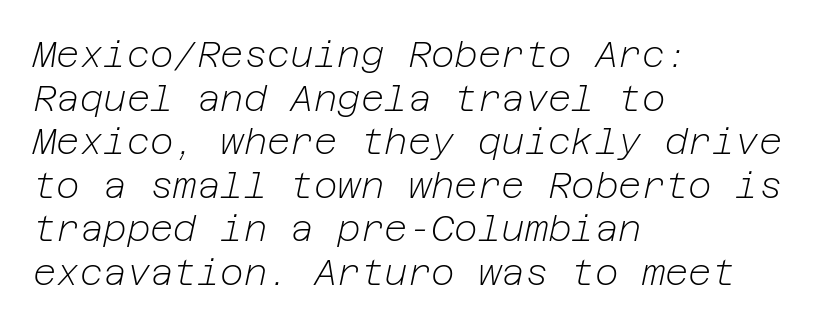
Q: Is the text bold? A: No.
Q: Is the text italic (slanted)? A: Yes, it leans right by about 12 degrees.
Q: Is the text underlined? A: No.
Q: How is the paragraph aligned? A: Left-aligned.
Q: Is the spacing between letters normal or unusually wide? A: Normal.
Q: Width (condensed, normal, or wide)? A: Normal.
Q: Stroke contrast? A: Low.
Q: x-height? A: Medium.
